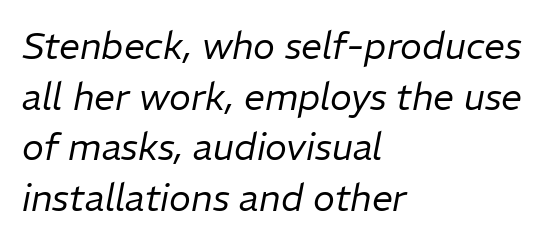
The image shows 37 px regular-weight type, italic (leaning right); set left-aligned, normal line spacing (1.37x), normal letter spacing, not underlined; low stroke contrast and a medium x-height.
